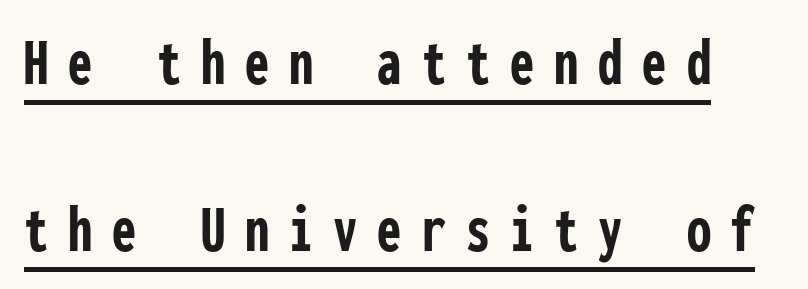
One glance says open: line gaps are wider than usual. Every letter is thick-stroked: bold, no question. Every word sits above its own underline. Do the letters lean? They stand straight. Fixed-width glyphs throughout — classic coding-font behaviour. Students, note that the glyphs here are deliberately spaced far apart.
